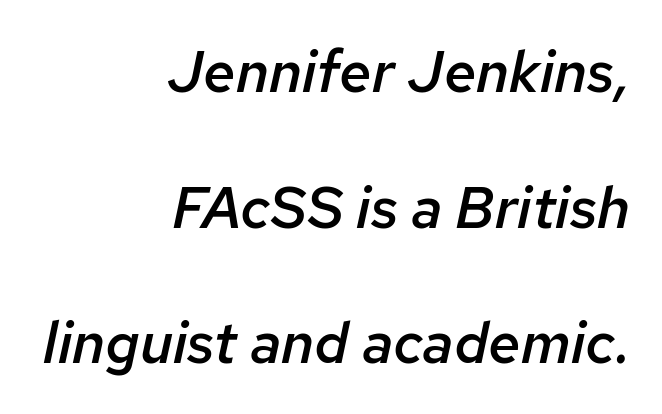
Q: Is the text bold? A: Semi-bold.
Q: Is the text italic (slanted)? A: Yes, it leans right by about 12 degrees.
Q: Is the text underlined? A: No.
Q: How is the paragraph aligned? A: Right-aligned.
Q: Is the spacing between letters normal or unusually wide? A: Normal.
Q: Is the spacing between lines tight, normal or loose? A: Loose.
Q: Width (condensed, normal, or wide)? A: Normal.
Q: Stroke contrast? A: Low.
Q: x-height? A: Medium.
Q: Monospaced? A: No.
